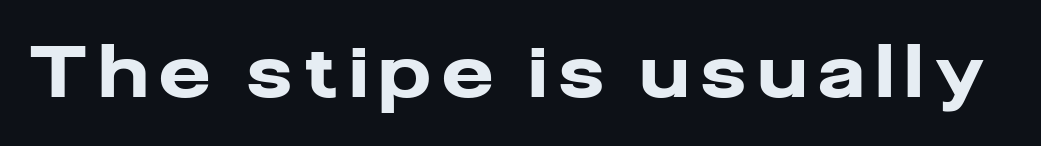
Heavy-handed strokes throughout: this text is bold. Ordinary non-slanted type is in use. Spacing verdict: proportional, widths tailored to each character. Words float on clear page, feet unadorned. Nope, no serifs anywhere on these letters.
